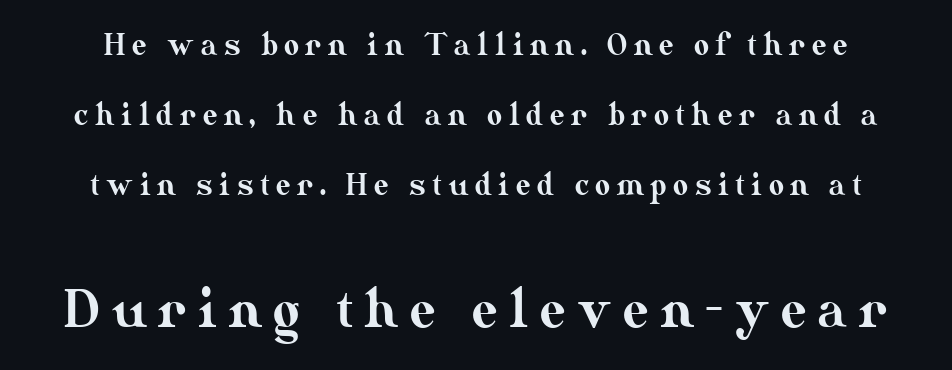
The words here are not underlined. The lines are spread far apart with generous leading. You get the small type first, then a jump to larger type. Character widths vary here, with narrow letters taking less room than wide ones. Nope, not italic — everything's standing straight.
